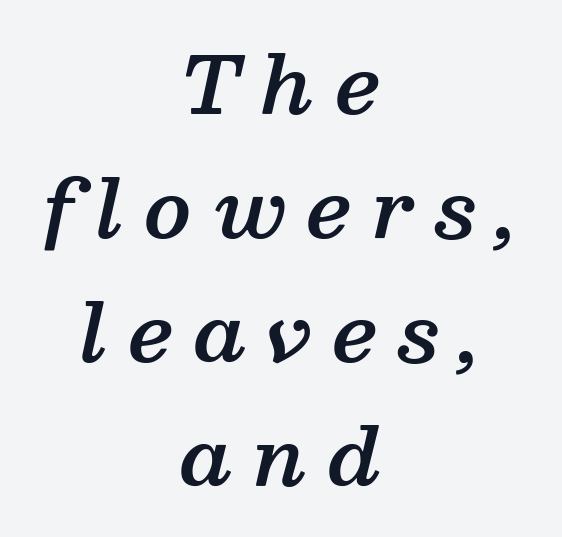
Q: Is the text bold? A: Semi-bold.
Q: Is the text italic (slanted)? A: Yes, it leans right by about 13 degrees.
Q: Is the typeface a serif or a sans-serif typeface? A: Serif.
Q: Is the text underlined? A: No.
Q: How is the paragraph aligned? A: Centered.
Q: Is the spacing between letters normal or unusually wide? A: Unusually wide.
Q: Is the spacing between lines tight, normal or loose? A: Normal.
Q: Width (condensed, normal, or wide)? A: Normal.
Q: Stroke contrast? A: Medium.
Q: x-height? A: Medium.
Q: Monospaced? A: No.
